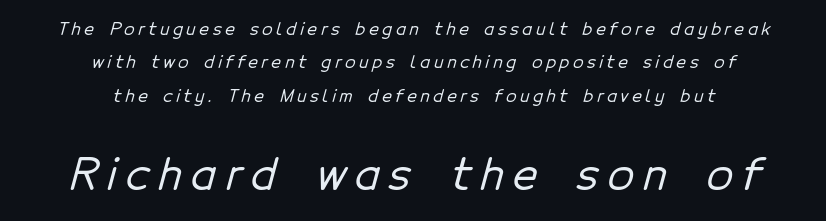
Q: Is the typeface a serif or a sans-serif typeface? A: Sans-serif.
Q: Is the text underlined? A: No.
Q: How is the paragraph aligned? A: Centered.
Q: Is the spacing between letters normal or unusually wide? A: Unusually wide.
Q: Is the spacing between lines tight, normal or loose? A: Loose.
Q: Which block of text is set in a larger size, the first (top) or the second (bottom)? A: The second (bottom) one.
Q: Width (condensed, normal, or wide)? A: Normal.
Q: Stroke contrast? A: Low.
Q: x-height? A: Medium.
Q: Monospaced? A: No.
